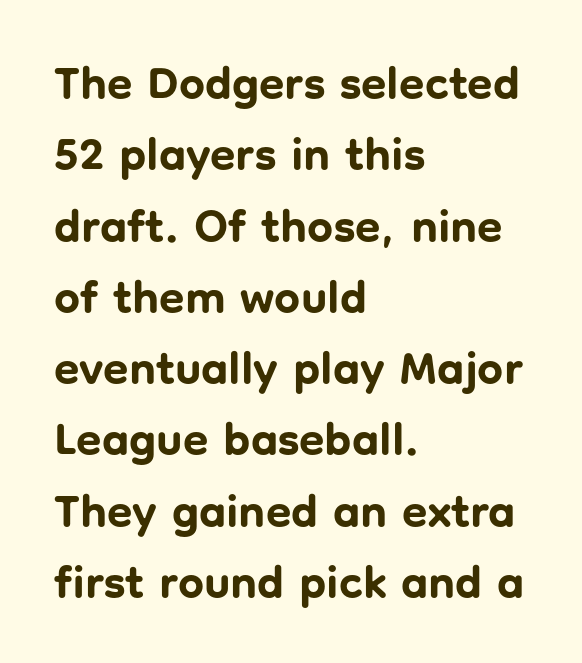
The glyphs in this specimen are sans serif. Short note: letters normally spaced. The rag falls on the right side of this text block. Is the type bold? Yes — the strokes are clearly thick and heavy.
